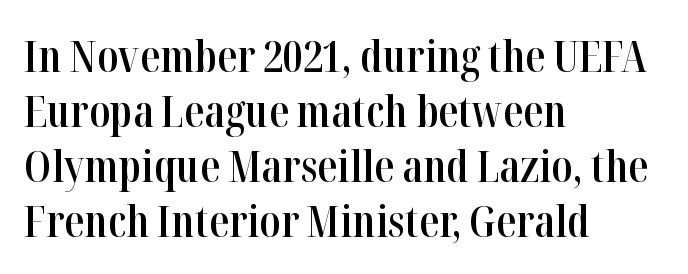
These lines are rendered in a variable-pitch font. Heft: intermediate — a semibold. The line-height multiplier appears to be the usual default. One-word summary of the alignment: left. Designer's note — italics off, roman on. Stroke terminals: seriffed.
